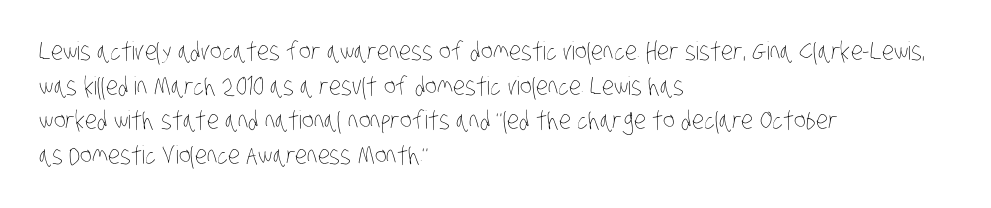
{"bold": "no", "underline": "no", "align": "left", "line_spacing": "normal", "line_spacing_ratio": 1.39, "letter_spacing": "normal", "letter_spacing_em": 0.0, "glyph_px": 25}
